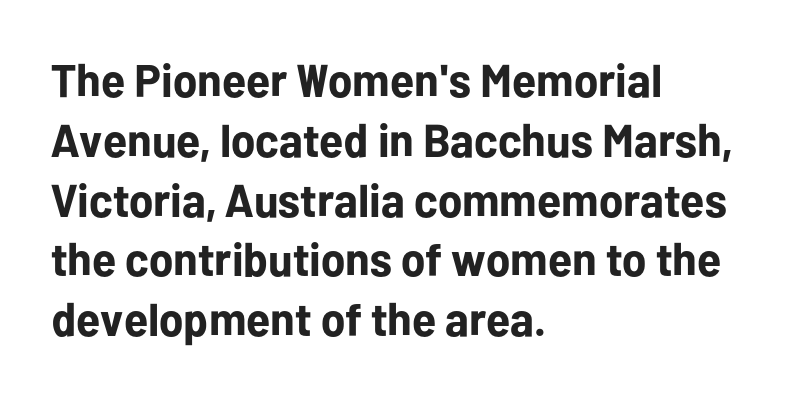
{"serif": "no", "italic": "no", "bold": "yes", "weight": "bold", "width": "normal", "stroke_contrast": "low", "x_height": "medium", "monospaced": "no", "underline": "no", "align": "left", "line_spacing": "normal", "line_spacing_ratio": 1.3, "letter_spacing": "normal", "letter_spacing_em": 0.0, "glyph_px": 46}
